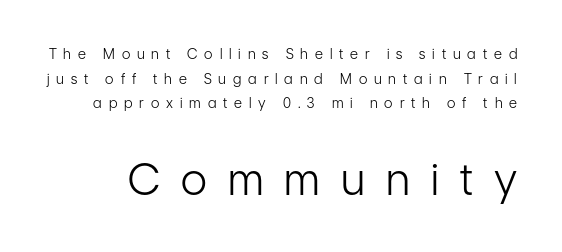
Counters stay open thanks to moderate or lighter strokes. You could only call the tracking loose — the letters float apart. Notice how the stems are strictly vertical — no italics here. Think of a printed novel: that variable character pitch is what you see here. The string is rendered with underlining switched off. Does the type have serifs? No, each stem ends abruptly.
